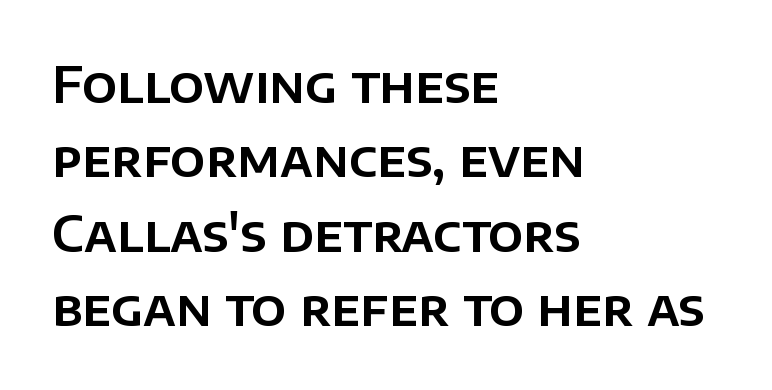
The image shows 49 px sans-serif type, upright; set left-aligned, normal line spacing (1.52x), normal letter spacing, not underlined; low stroke contrast and a large x-height.
